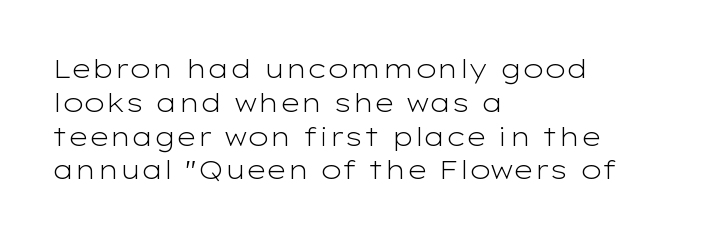
{"italic": "no", "bold": "no", "underline": "no", "align": "left", "line_spacing": "normal", "line_spacing_ratio": 1.3, "letter_spacing": "normal", "letter_spacing_em": 0.0, "glyph_px": 26}
